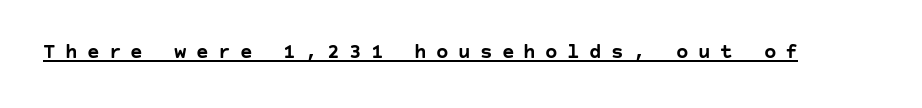
The image shows 21 px bold type, upright; set unusually wide letter spacing (+0.44 em), underlined.
